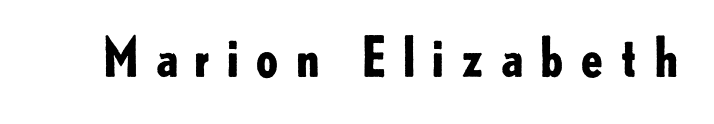
Q: Is the text bold? A: Yes.
Q: Is the text italic (slanted)? A: No, it is upright.
Q: Is the typeface a serif or a sans-serif typeface? A: Sans-serif.
Q: Is the text underlined? A: No.
Q: Is the spacing between letters normal or unusually wide? A: Unusually wide.
Q: Width (condensed, normal, or wide)? A: Normal.
Q: Stroke contrast? A: Low.
Q: x-height? A: Small.
Q: Monospaced? A: No.
